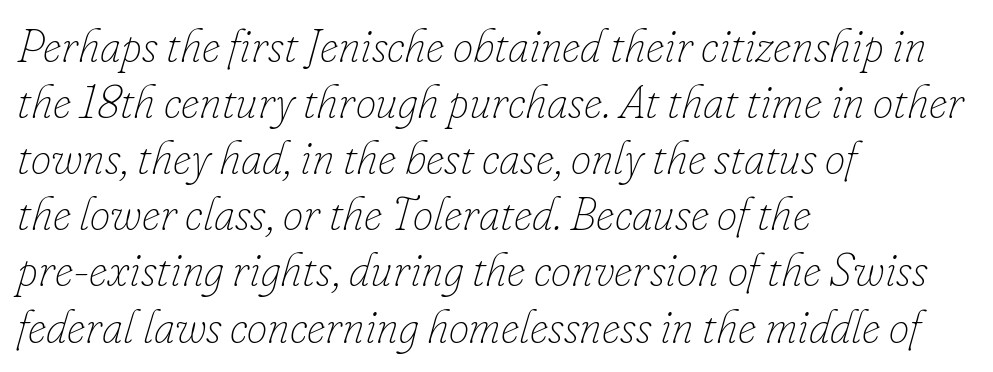
The image shows 46 px thin type, italic (leaning right); set left-aligned, line spacing 1.22x, normal letter spacing, not underlined; low stroke contrast and a small x-height.
